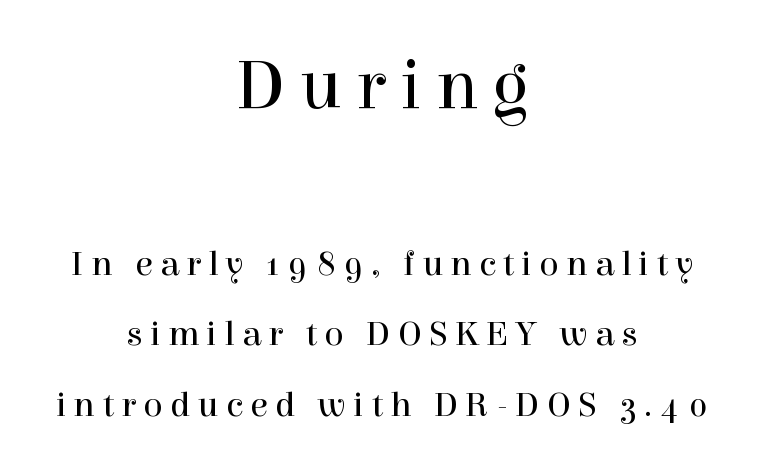
{"serif": "yes", "italic": "no", "bold": "no", "weight": "regular", "width": "normal", "x_height": "medium", "monospaced": "no", "underline": "no", "align": "center", "line_spacing": "loose", "line_spacing_ratio": 1.96, "letter_spacing": "wide", "letter_spacing_em": 0.2, "larger_block": "first", "size_ratio": 2.0, "glyph_px": 72}
